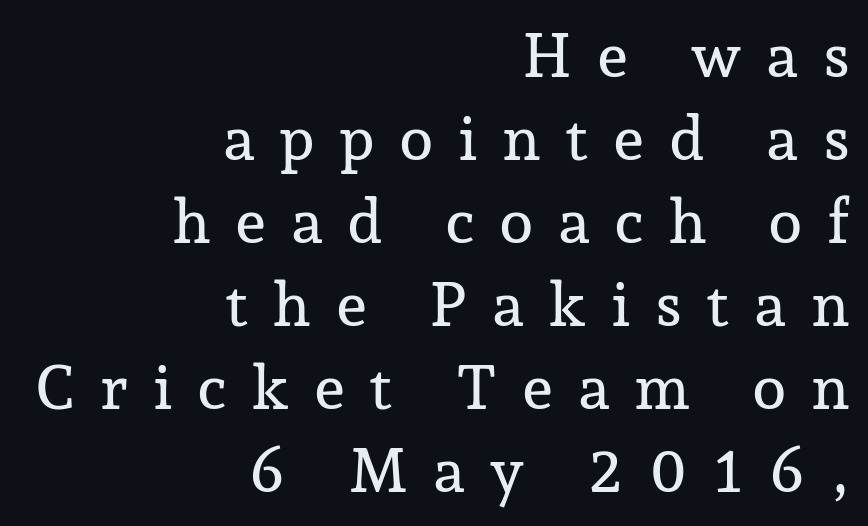
The specimen omits any rule beneath the text block's lines. In CSS terms this would be text-align: right. These lines were composed using upright roman letters. Here the glyphs are tracked loosely, breaking word shapes into spaced letters.
